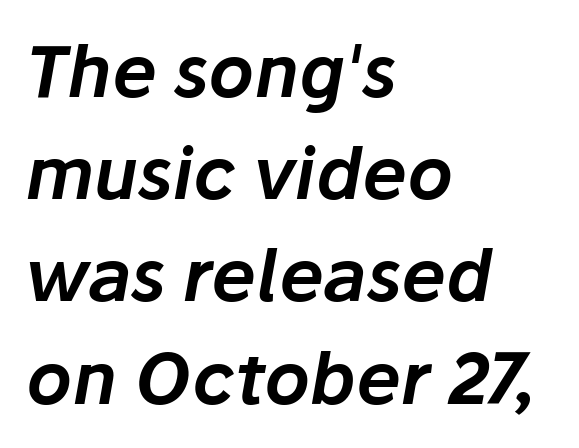
The image shows 71 px text type, italic (leaning right); set left-aligned, normal line spacing (1.44x), normal letter spacing, not underlined; low stroke contrast and a medium x-height.
